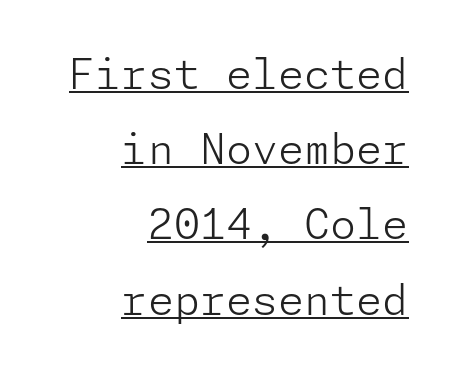
{"serif": "no", "italic": "no", "bold": "no", "weight": "light", "width": "normal", "stroke_contrast": "low", "x_height": "medium", "underline": "yes", "align": "right", "line_spacing_ratio": 1.79, "letter_spacing": "normal", "letter_spacing_em": 0.0, "glyph_px": 42}
